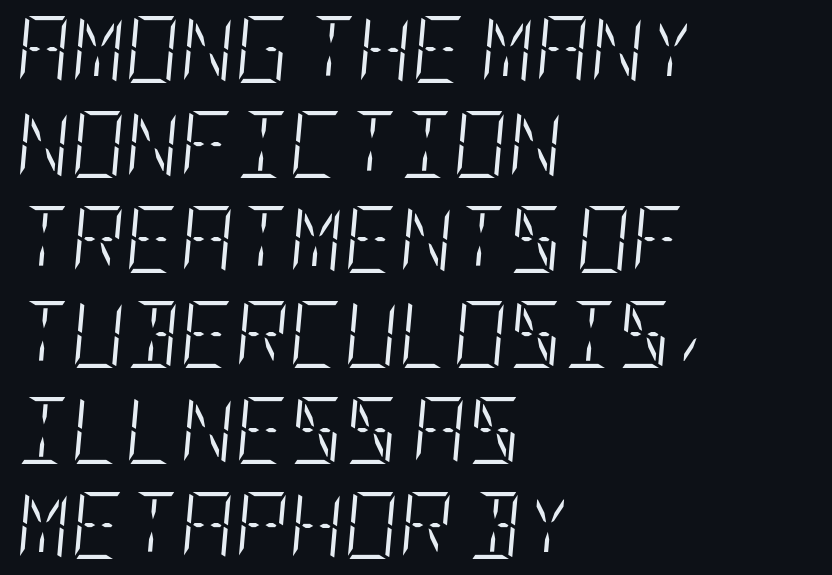
The weight would be labelled regular, book, light, or lighter still. Notice how the stems are inclined rather than vertical — that's the hallmark of italics. Vertically, the passage feels balanced, rows spaced as you'd expect. The rendering anchors every line to the left-hand side.
